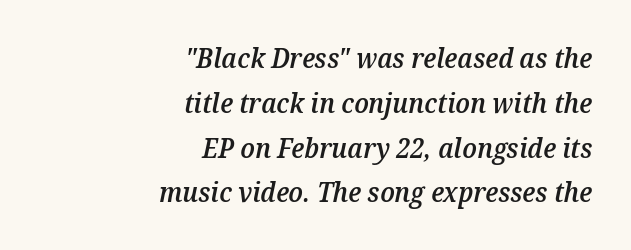
{"italic": "yes", "lean": "right", "slant_degrees": 12, "bold": "semi", "underline": "no", "align": "right", "line_spacing": "normal", "line_spacing_ratio": 1.66, "letter_spacing": "normal", "letter_spacing_em": 0.0, "glyph_px": 27}
